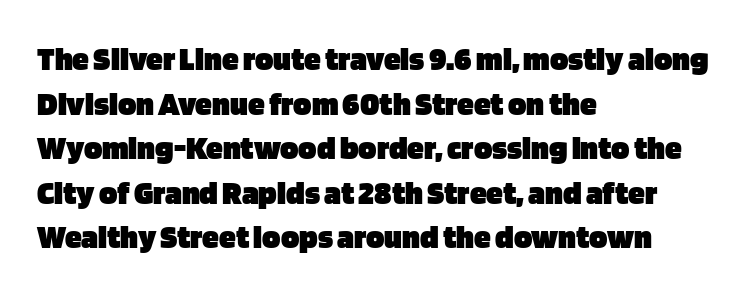
Each letter keeps its own natural width here, so spacing adapts to shape. Is there much room between lines? A standard amount, neither cramped nor airy. Default kerning and tracking; the words read as compact shapes. Descender tails drop into unmarked territory. I'd describe the lettering as bold — thick and assertive.
